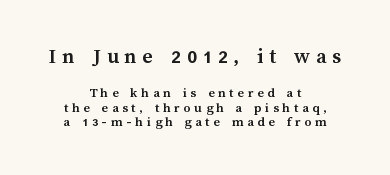
Q: Is the text bold? A: Yes.
Q: Is the text italic (slanted)? A: No, it is upright.
Q: Is the text underlined? A: No.
Q: How is the paragraph aligned? A: Centered.
Q: Is the spacing between letters normal or unusually wide? A: Unusually wide.
Q: Is the spacing between lines tight, normal or loose? A: Tight.
Q: Which block of text is set in a larger size, the first (top) or the second (bottom)? A: The first (top) one.
